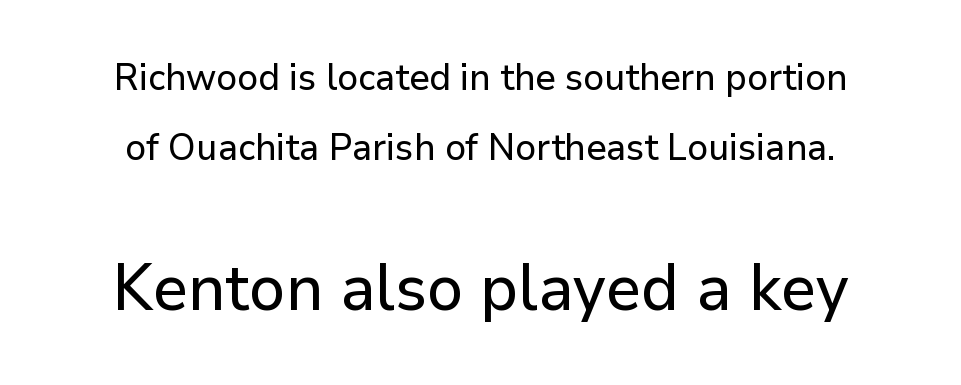
{"serif": "no", "italic": "no", "width": "normal", "stroke_contrast": "low", "x_height": "medium", "monospaced": "no", "underline": "no", "line_spacing_ratio": 1.89, "letter_spacing": "normal", "letter_spacing_em": 0.0, "larger_block": "second", "size_ratio": 1.76, "glyph_px": 65}
